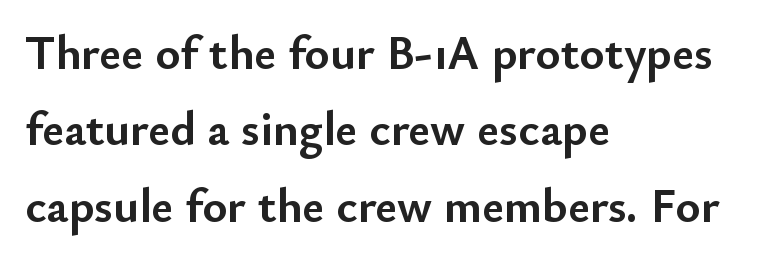
The image shows 48 px semibold sans-serif type, upright; set left-aligned, normal line spacing (1.59x), normal letter spacing, not underlined; low stroke contrast and a small x-height.
